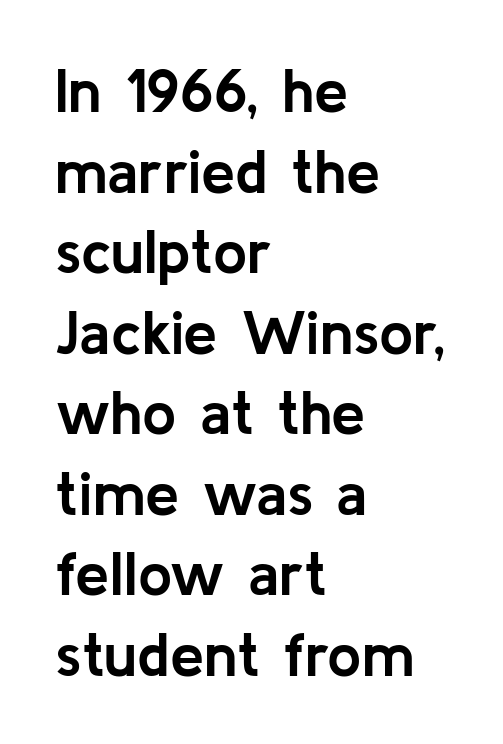
{"serif": "no", "italic": "no", "bold": "yes", "weight": "semibold", "width": "normal", "stroke_contrast": "low", "x_height": "medium", "monospaced": "no", "underline": "no", "align": "left", "line_spacing": "normal", "line_spacing_ratio": 1.32, "letter_spacing": "normal", "letter_spacing_em": 0.0, "glyph_px": 61}
